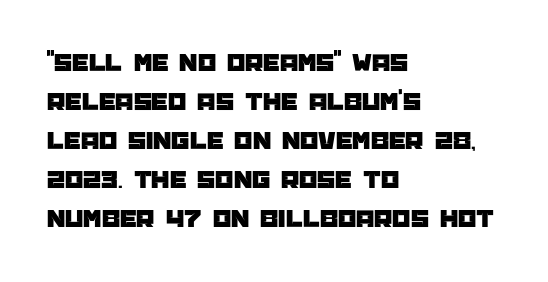
{"italic": "no", "underline": "no", "align": "left", "line_spacing": "normal", "line_spacing_ratio": 1.5, "letter_spacing": "normal", "letter_spacing_em": 0.0, "glyph_px": 26}
